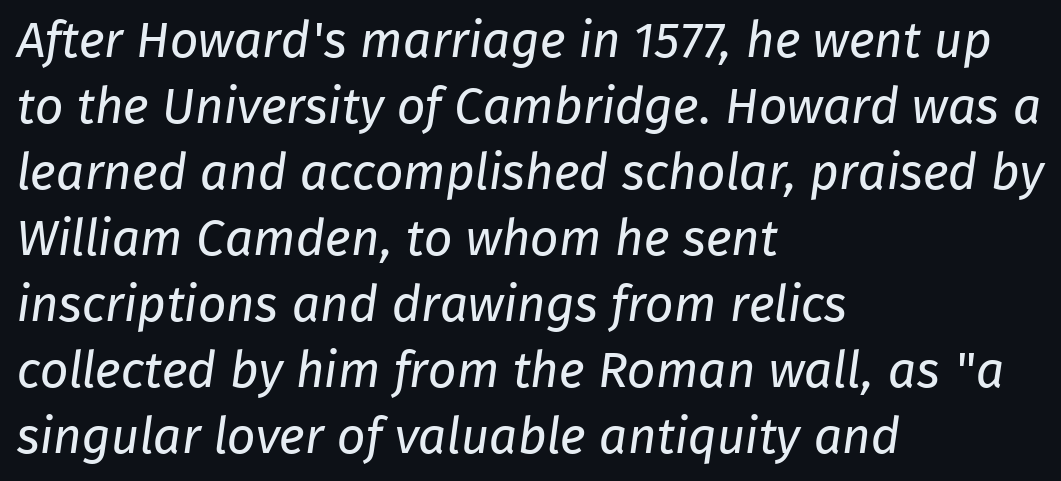
Any mark beneath the type? The region is blank. Here the glyphs are tracked normally, forming tight word shapes. The text block is weighted toward the left margin, trailing off unevenly rightward. Character widths vary here, with narrow letters taking less room than wide ones. The glyphs in this specimen are sans serif. Weight class: somewhere from thin through regular.
